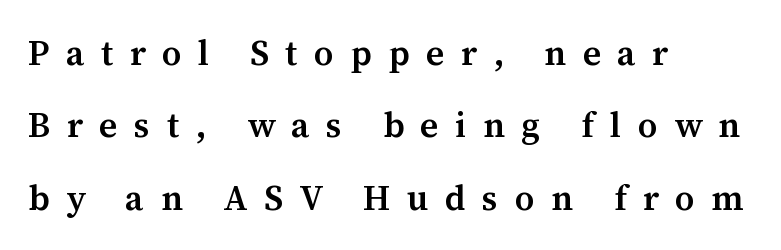
The image shows 35 px semibold serif type, upright; set left-aligned, loose line spacing (2.07x), unusually wide letter spacing (+0.47 em), not underlined; medium stroke contrast and a medium x-height.
